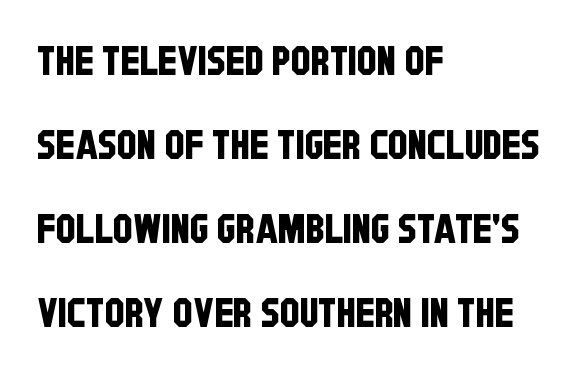
Q: Is the typeface a serif or a sans-serif typeface? A: Sans-serif.
Q: Is the text underlined? A: No.
Q: How is the paragraph aligned? A: Left-aligned.
Q: Is the spacing between letters normal or unusually wide? A: Normal.
Q: Is the spacing between lines tight, normal or loose? A: Loose.
Q: Width (condensed, normal, or wide)? A: Condensed.
Q: Stroke contrast? A: Low.
Q: x-height? A: Large.
Q: Monospaced? A: No.
